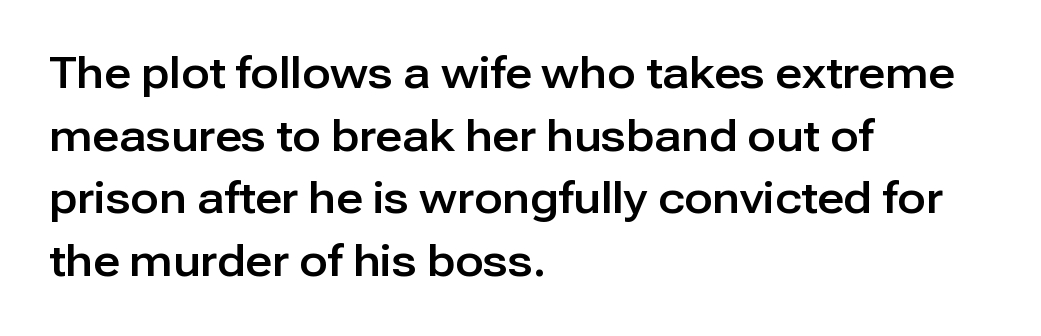
The image shows 42 px sans-serif type, upright; set left-aligned, normal line spacing (1.49x), normal letter spacing, not underlined; low stroke contrast and a medium x-height.
